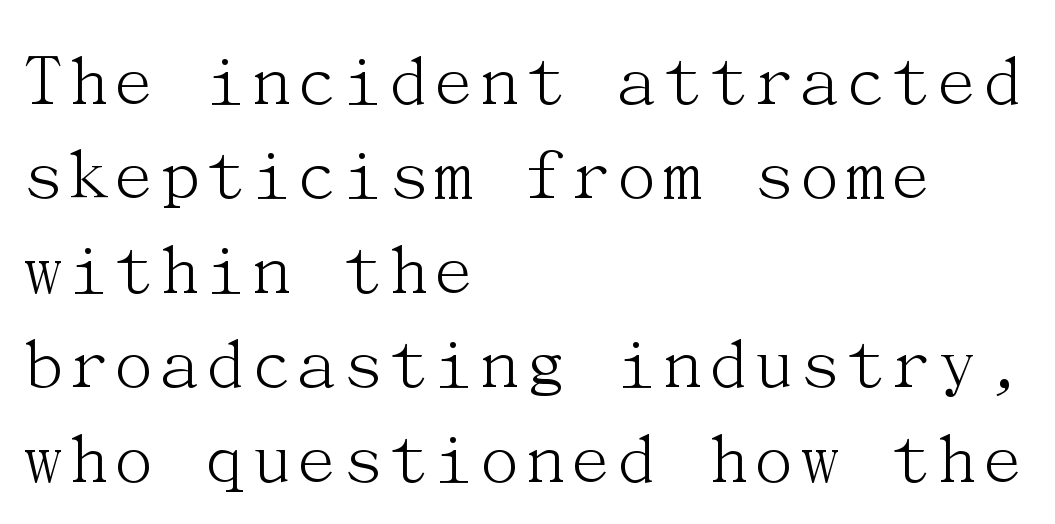
The image shows 78 px light serif type, upright; set left-aligned, line spacing 1.21x, normal letter spacing, not underlined; medium stroke contrast and a medium x-height.
